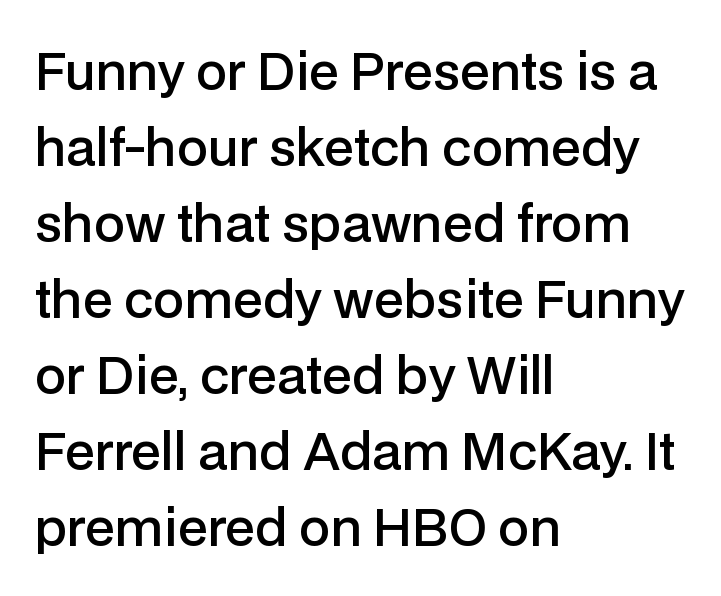
The image shows 50 px semibold sans-serif type, upright; set left-aligned, normal line spacing (1.52x), normal letter spacing, not underlined; low stroke contrast and a medium x-height.
